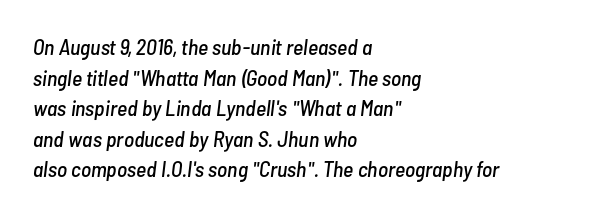
Q: Is the text italic (slanted)? A: Yes, it leans right by about 7 degrees.
Q: Is the text underlined? A: No.
Q: How is the paragraph aligned? A: Left-aligned.
Q: Is the spacing between letters normal or unusually wide? A: Normal.
Q: Is the spacing between lines tight, normal or loose? A: Normal.
